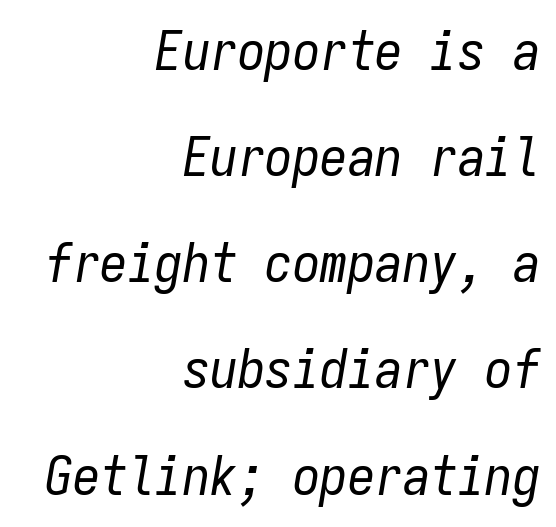
{"italic": "yes", "lean": "right", "slant_degrees": 9, "bold": "no", "weight": "regular", "width": "condensed", "stroke_contrast": "low", "x_height": "medium", "monospaced": "yes", "underline": "no", "align": "right", "line_spacing": "loose", "line_spacing_ratio": 1.93, "letter_spacing": "normal", "letter_spacing_em": 0.0, "glyph_px": 55}
